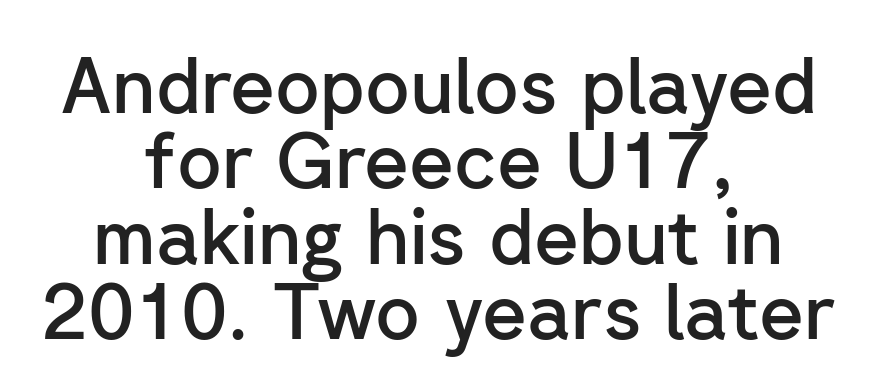
Q: Is the text bold? A: Semi-bold.
Q: Is the text italic (slanted)? A: No, it is upright.
Q: Is the typeface a serif or a sans-serif typeface? A: Sans-serif.
Q: Is the text underlined? A: No.
Q: How is the paragraph aligned? A: Centered.
Q: Is the spacing between letters normal or unusually wide? A: Normal.
Q: Is the spacing between lines tight, normal or loose? A: Tight.
Q: Width (condensed, normal, or wide)? A: Normal.
Q: Stroke contrast? A: Low.
Q: x-height? A: Medium.
Q: Monospaced? A: No.
